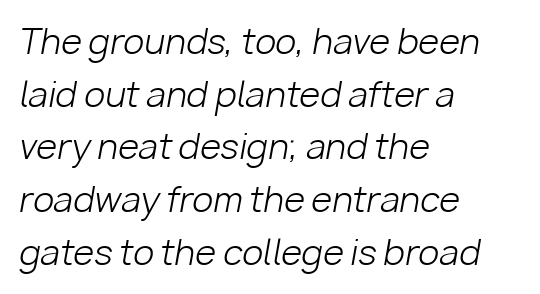
Q: Is the text bold? A: No.
Q: Is the text italic (slanted)? A: Yes, it leans right by about 10 degrees.
Q: Is the text underlined? A: No.
Q: How is the paragraph aligned? A: Left-aligned.
Q: Is the spacing between letters normal or unusually wide? A: Normal.
Q: Is the spacing between lines tight, normal or loose? A: Normal.
Q: Width (condensed, normal, or wide)? A: Normal.
Q: Stroke contrast? A: Low.
Q: x-height? A: Medium.
Q: Monospaced? A: No.
